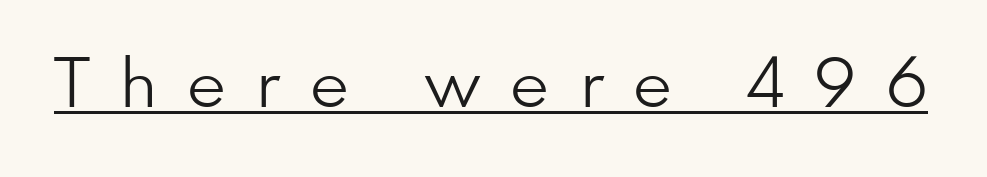
The image shows 67 px light sans-serif type, upright; set unusually wide letter spacing (+0.45 em), underlined; low stroke contrast and a small x-height.
